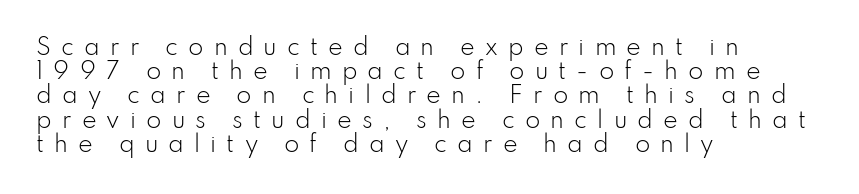
{"italic": "no", "bold": "no", "underline": "no", "align": "left", "line_spacing": "tight", "line_spacing_ratio": 1.1, "letter_spacing": "wide", "letter_spacing_em": 0.46, "glyph_px": 22}
